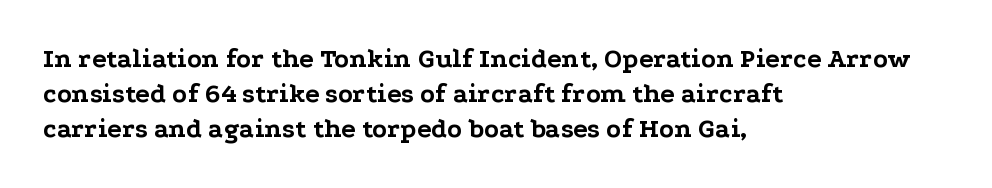
Q: Is the text bold? A: Yes.
Q: Is the text italic (slanted)? A: No, it is upright.
Q: Is the text underlined? A: No.
Q: How is the paragraph aligned? A: Left-aligned.
Q: Is the spacing between letters normal or unusually wide? A: Normal.
Q: Is the spacing between lines tight, normal or loose? A: Normal.
